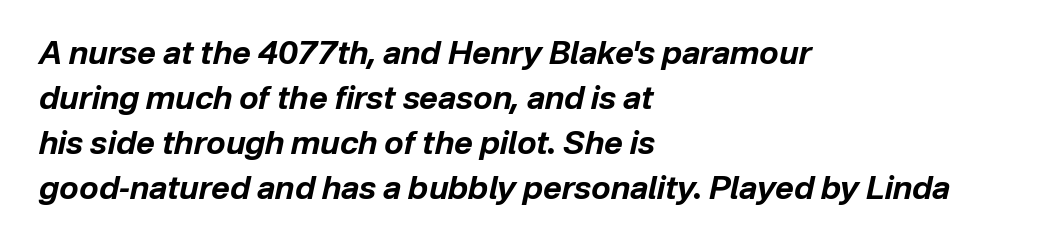
Q: Is the text bold? A: Yes.
Q: Is the text italic (slanted)? A: Yes, it leans right by about 12 degrees.
Q: Is the text underlined? A: No.
Q: How is the paragraph aligned? A: Left-aligned.
Q: Is the spacing between letters normal or unusually wide? A: Normal.
Q: Is the spacing between lines tight, normal or loose? A: Normal.
Q: Width (condensed, normal, or wide)? A: Normal.
Q: Stroke contrast? A: Low.
Q: x-height? A: Medium.
Q: Monospaced? A: No.
